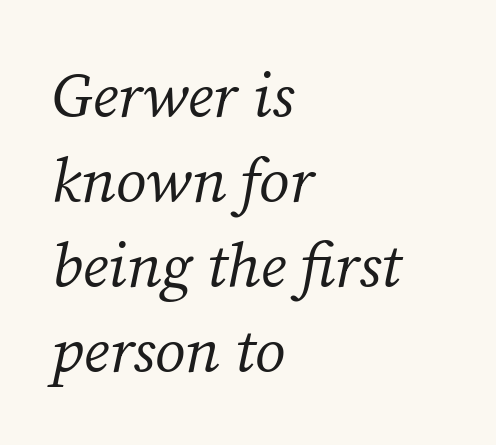
Q: Is the text bold? A: No.
Q: Is the text italic (slanted)? A: Yes, it leans right by about 12 degrees.
Q: Is the typeface a serif or a sans-serif typeface? A: Serif.
Q: Is the text underlined? A: No.
Q: How is the paragraph aligned? A: Left-aligned.
Q: Is the spacing between letters normal or unusually wide? A: Normal.
Q: Is the spacing between lines tight, normal or loose? A: Normal.
Q: Width (condensed, normal, or wide)? A: Normal.
Q: Stroke contrast? A: Medium.
Q: x-height? A: Medium.
Q: Monospaced? A: No.
